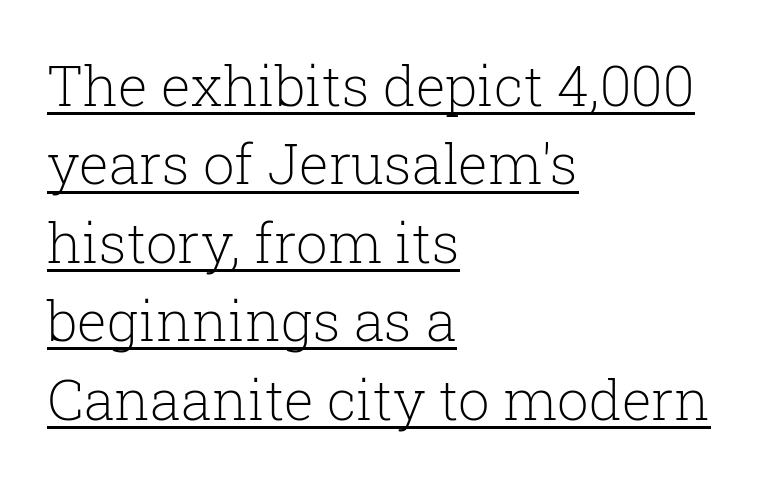
The image shows 56 px light serif type, upright; set left-aligned, normal line spacing (1.4x), normal letter spacing, underlined; low stroke contrast and a medium x-height.
